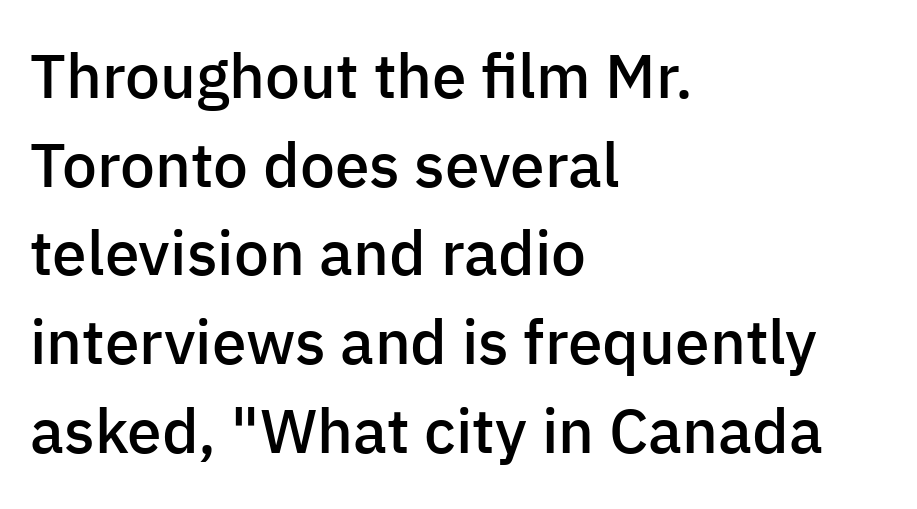
Q: Is the text bold? A: Semi-bold.
Q: Is the text italic (slanted)? A: No, it is upright.
Q: Is the typeface a serif or a sans-serif typeface? A: Sans-serif.
Q: Is the text underlined? A: No.
Q: How is the paragraph aligned? A: Left-aligned.
Q: Is the spacing between letters normal or unusually wide? A: Normal.
Q: Is the spacing between lines tight, normal or loose? A: Normal.
Q: Width (condensed, normal, or wide)? A: Normal.
Q: Stroke contrast? A: Low.
Q: x-height? A: Medium.
Q: Monospaced? A: No.
